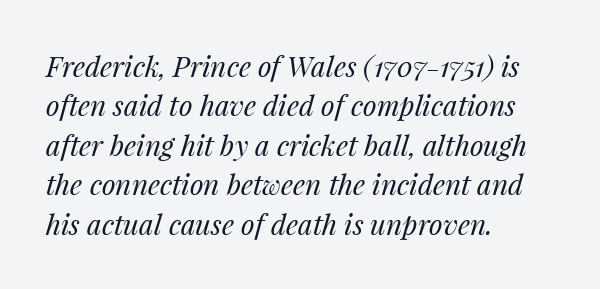
Spacing verdict: proportional, widths tailored to each character. Horizontal alignment here is leftward, the default for most running prose. If you measured baseline to baseline, you'd find a middling distance. The font sits on the lighter half of the weight spectrum, regular included. Plain, unruled lines of type. Tall strokes in this sample are angled rather than plumb.
